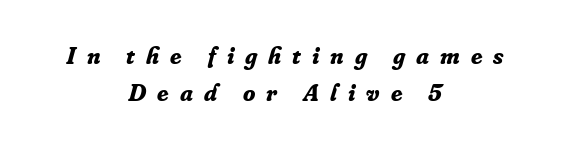
The image shows 25 px bold type, italic (leaning right); set centered, normal line spacing (1.47x), unusually wide letter spacing (+0.44 em), not underlined.
